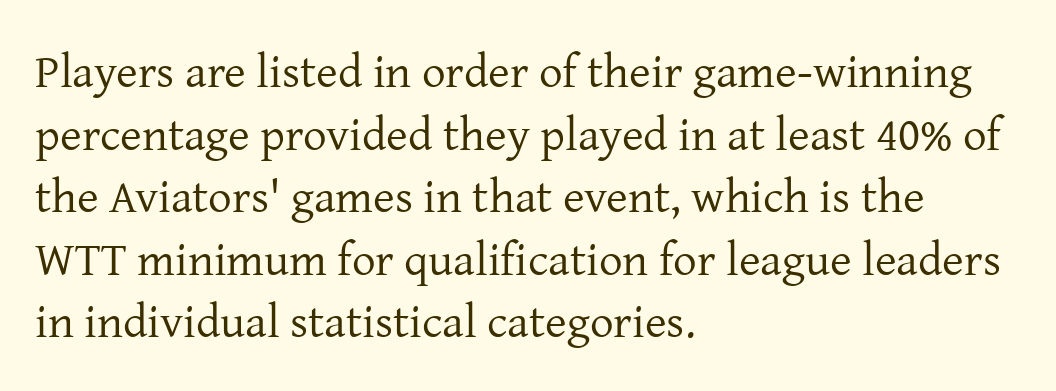
{"serif": "yes", "italic": "no", "bold": "no", "weight": "regular", "width": "normal", "stroke_contrast": "low", "x_height": "medium", "monospaced": "no", "underline": "no", "align": "left", "line_spacing": "normal", "line_spacing_ratio": 1.33, "letter_spacing": "normal", "letter_spacing_em": 0.0, "glyph_px": 47}
